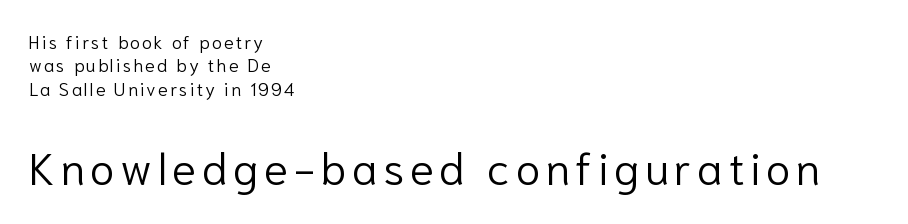
{"serif": "no", "italic": "no", "bold": "no", "weight": "light", "width": "normal", "stroke_contrast": "low", "x_height": "medium", "monospaced": "no", "underline": "no", "align": "left", "line_spacing": "normal", "line_spacing_ratio": 1.3, "larger_block": "second", "size_ratio": 2.5, "glyph_px": 45}
